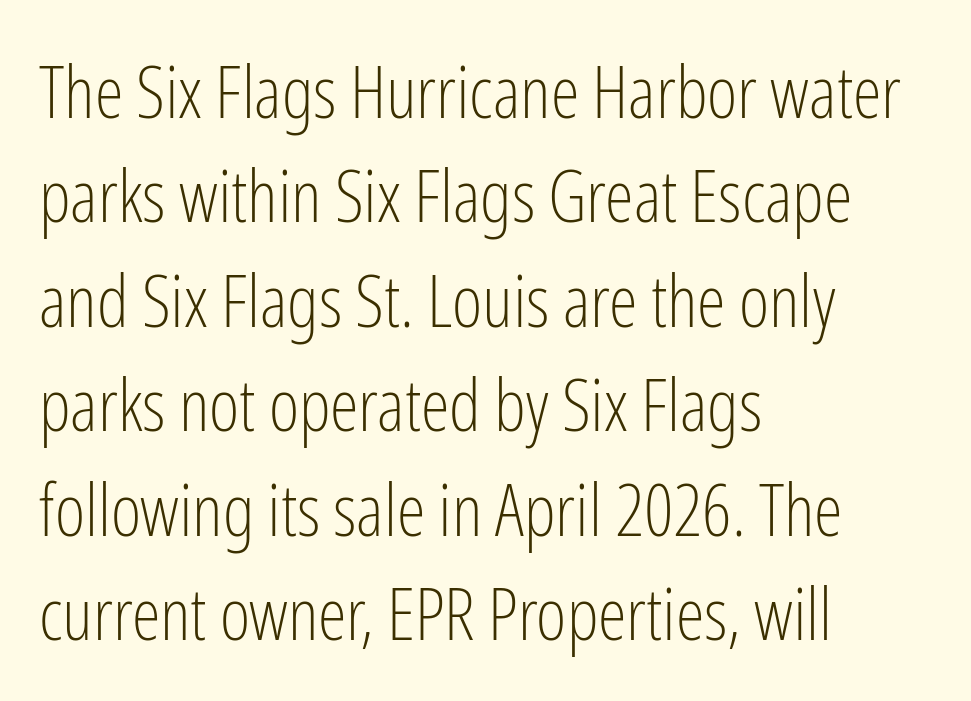
The image shows 73 px light, condensed sans-serif type, upright; set left-aligned, normal line spacing (1.43x), normal letter spacing, not underlined; low stroke contrast and a medium x-height.
